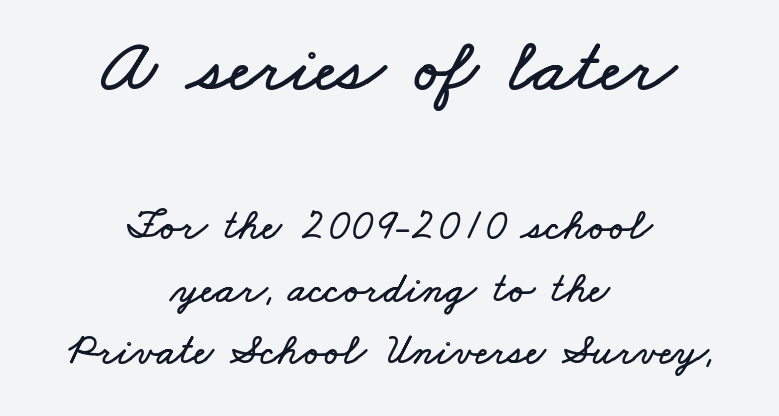
{"width": "wide", "stroke_contrast": "low", "x_height": "small", "monospaced": "no", "underline": "no", "align": "center", "line_spacing": "normal", "line_spacing_ratio": 1.46, "letter_spacing": "normal", "letter_spacing_em": 0.0, "larger_block": "first", "size_ratio": 1.77, "glyph_px": 76}
